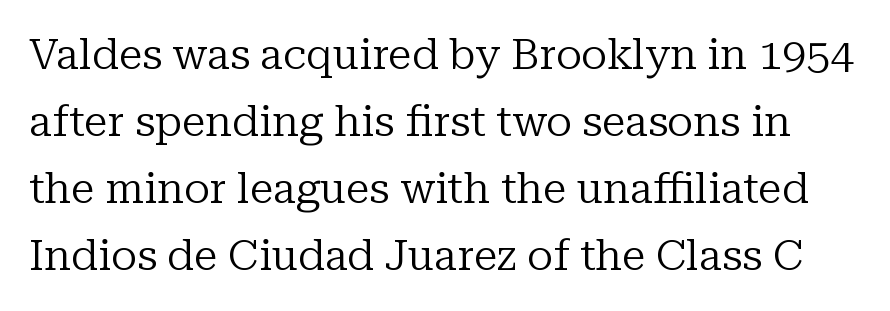
A typesetter would call this proportional, since set widths differ per character. A bare baseline throughout the passage. A light-to-regular cut is what we see here. Letter spacing: default.
